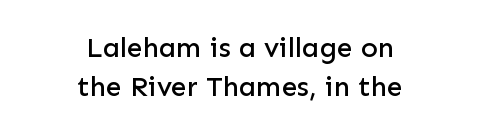
Q: Is the text italic (slanted)? A: No, it is upright.
Q: Is the typeface a serif or a sans-serif typeface? A: Sans-serif.
Q: Is the text underlined? A: No.
Q: How is the paragraph aligned? A: Centered.
Q: Is the spacing between letters normal or unusually wide? A: Normal.
Q: Is the spacing between lines tight, normal or loose? A: Normal.
Q: Width (condensed, normal, or wide)? A: Normal.
Q: Stroke contrast? A: Low.
Q: x-height? A: Medium.
Q: Monospaced? A: No.
